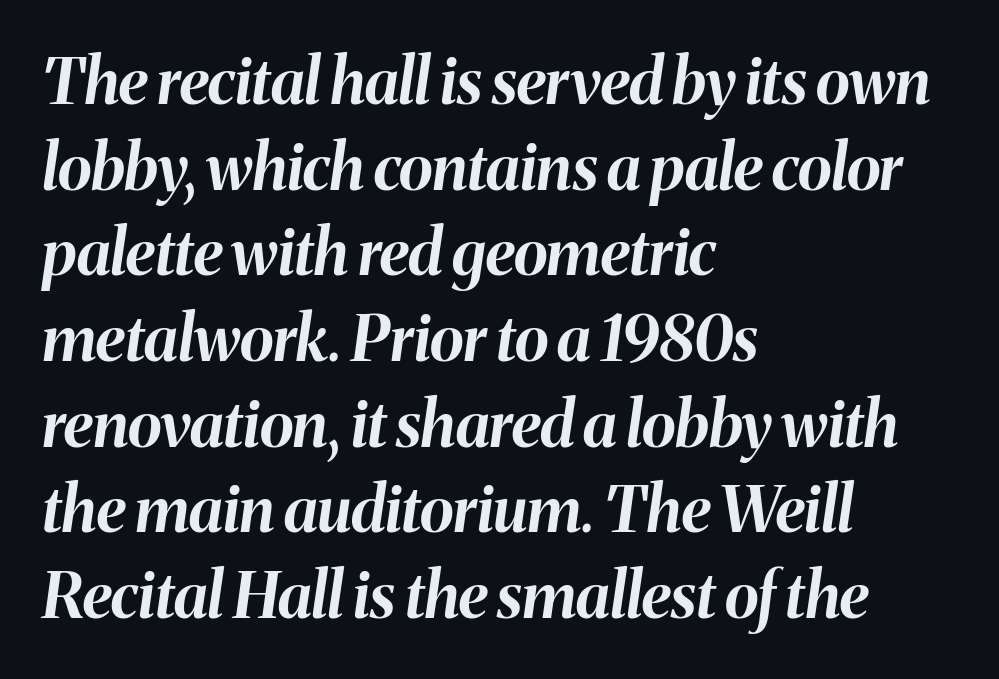
{"italic": "yes", "lean": "right", "slant_degrees": 8, "bold": "yes", "weight": "bold", "width": "normal", "stroke_contrast": "medium", "x_height": "medium", "monospaced": "no", "underline": "no", "align": "left", "line_spacing": "normal", "line_spacing_ratio": 1.36, "letter_spacing": "normal", "letter_spacing_em": 0.0, "glyph_px": 63}
